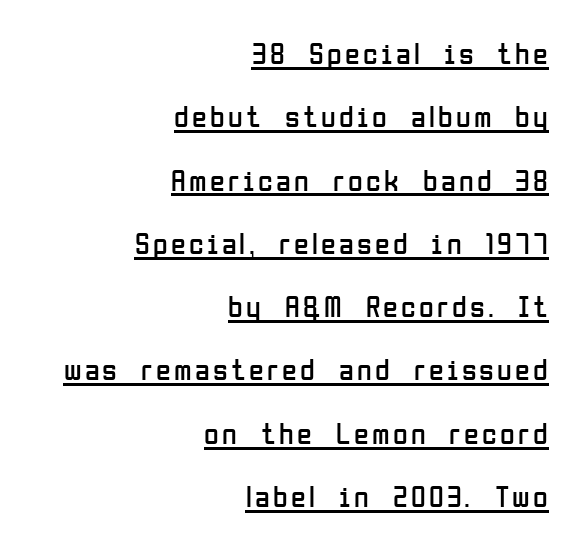
{"serif": "no", "italic": "no", "bold": "no", "weight": "regular", "width": "condensed", "stroke_contrast": "low", "x_height": "medium", "monospaced": "no", "underline": "yes", "align": "right", "line_spacing": "loose", "line_spacing_ratio": 2.11, "glyph_px": 30}
